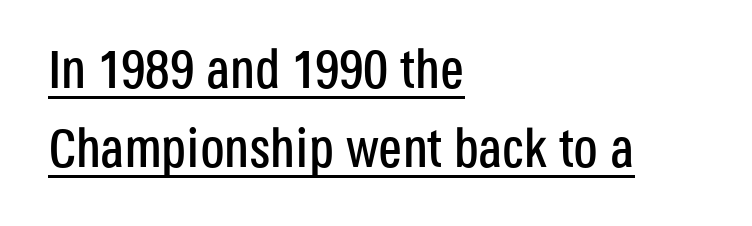
The image shows 54 px condensed sans-serif type, upright; set left-aligned, normal line spacing (1.47x), normal letter spacing, underlined; low stroke contrast and a large x-height.
